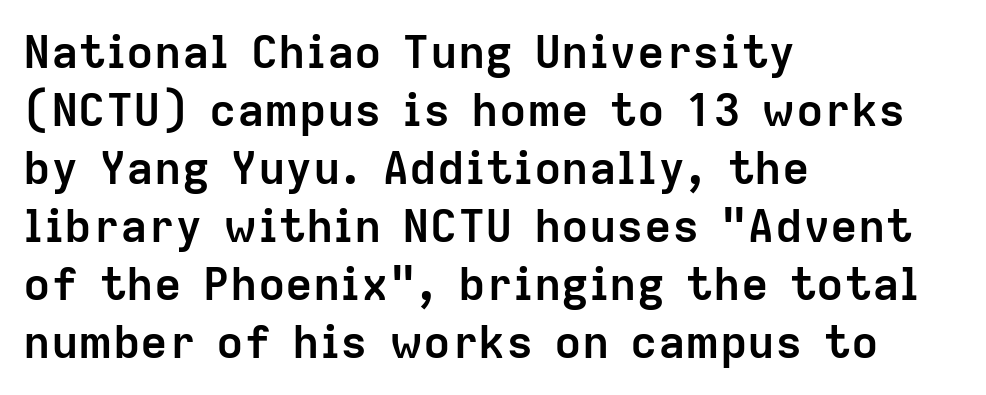
{"serif": "no", "italic": "no", "bold": "yes", "weight": "semibold", "width": "normal", "stroke_contrast": "low", "x_height": "medium", "monospaced": "no", "underline": "no", "align": "left", "line_spacing": "normal", "line_spacing_ratio": 1.26, "letter_spacing": "normal", "letter_spacing_em": 0.0, "glyph_px": 46}
